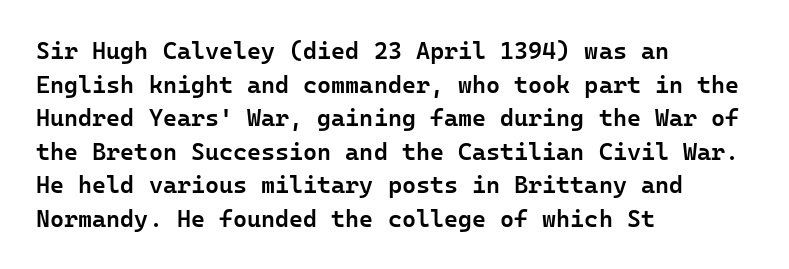
Tall strokes in this sample are plumb rather than angled. Honestly, the letter spacing is just normal — you wouldn't notice it. The foot of each line stays bare and open. The passage shown is semibold, sitting just below true bold. The space between consecutive lines is moderate.
